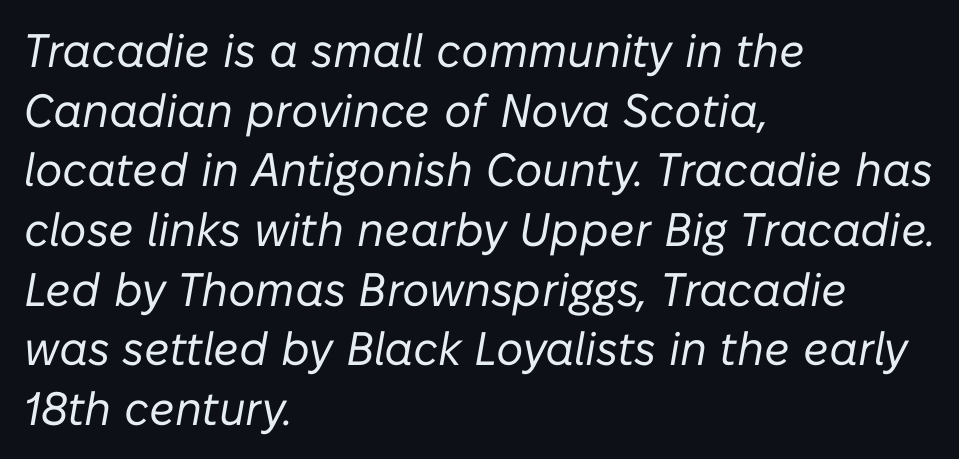
{"italic": "yes", "lean": "right", "slant_degrees": 10, "bold": "no", "weight": "regular", "width": "normal", "stroke_contrast": "low", "x_height": "medium", "monospaced": "no", "underline": "no", "align": "left", "line_spacing": "normal", "line_spacing_ratio": 1.27, "letter_spacing": "normal", "letter_spacing_em": 0.0, "glyph_px": 47}
